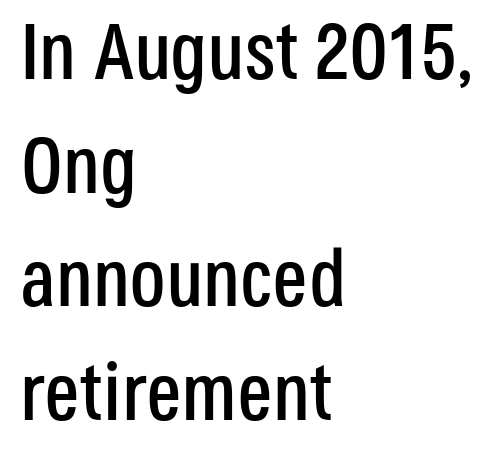
The image shows 80 px condensed sans-serif type, upright; set left-aligned, normal line spacing (1.42x), normal letter spacing, not underlined; low stroke contrast and a large x-height.
